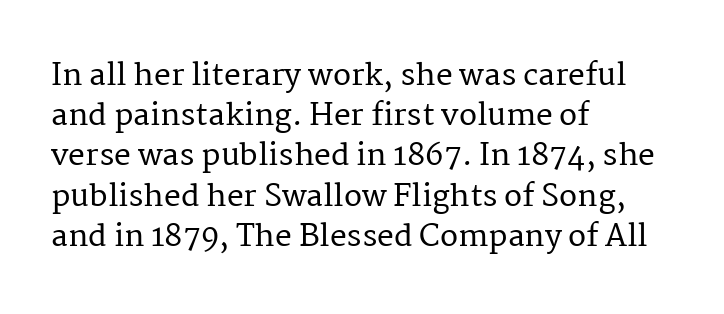
The foot of each line stays bare and open. Layout note: lines flush left. Notice how the stems are strictly vertical — no italics here. Words appear dense and cohesive because spacing is normal. Font category for this specimen: serif. A typesetter would call this proportional, since set widths differ per character.
